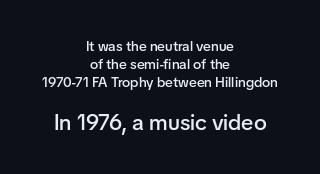
The lines sit at an ordinary, default distance from one another. Tracking here is standard; glyphs follow each other at the usual distance. The designer gave the closing block more size than the opening block. This sample is center-justified, so both line endings float freely. This rendering features lettering with no underline. Every character sits straight up, as roman type does.
